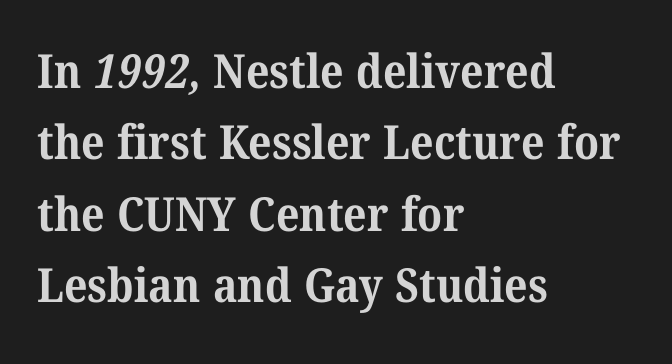
In terms of letterspacing, this is plain default setting. Yep, those are serifs on the letters. Reading down the block, your eye returns to a fixed left position each line. Each glyph is drawn with heavy, bold strokes.
